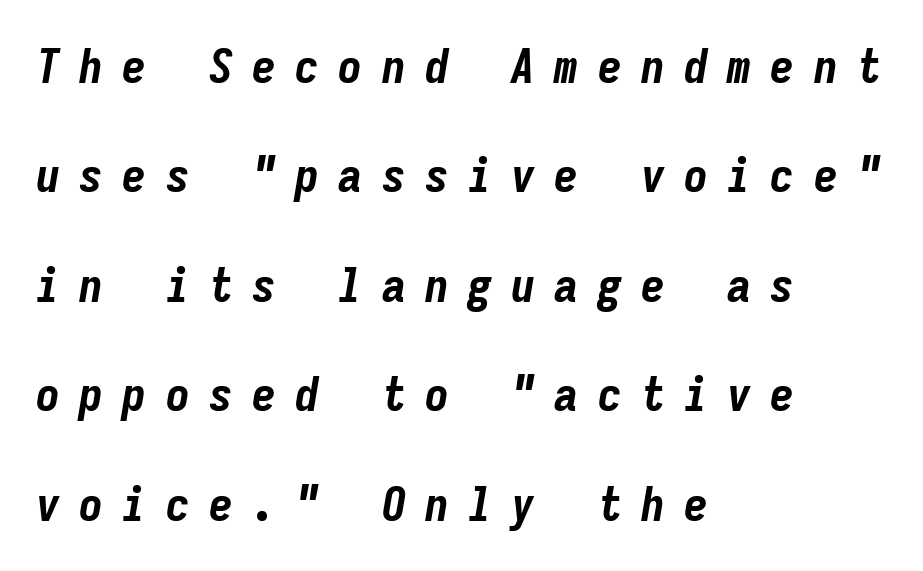
The tracking jumps out immediately: characters are airy and widely separated. Teacher's note: observe the even left margin — that is flush-left alignment. This sample uses an oblique cut, with every glyph tilted off the vertical. Do the characters align in a grid? Yes, the font is monospaced. The characters look thick and weighty, a clear bold. Glance below the letters and you will spot only blank space.
